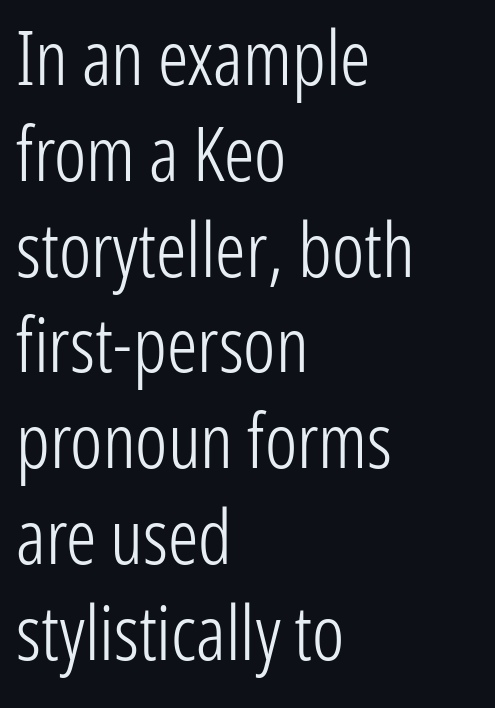
Q: Is the text bold? A: No.
Q: Is the text italic (slanted)? A: No, it is upright.
Q: Is the typeface a serif or a sans-serif typeface? A: Sans-serif.
Q: Is the text underlined? A: No.
Q: How is the paragraph aligned? A: Left-aligned.
Q: Is the spacing between letters normal or unusually wide? A: Normal.
Q: Is the spacing between lines tight, normal or loose? A: Normal.
Q: Width (condensed, normal, or wide)? A: Condensed.
Q: Stroke contrast? A: Low.
Q: x-height? A: Medium.
Q: Monospaced? A: No.
